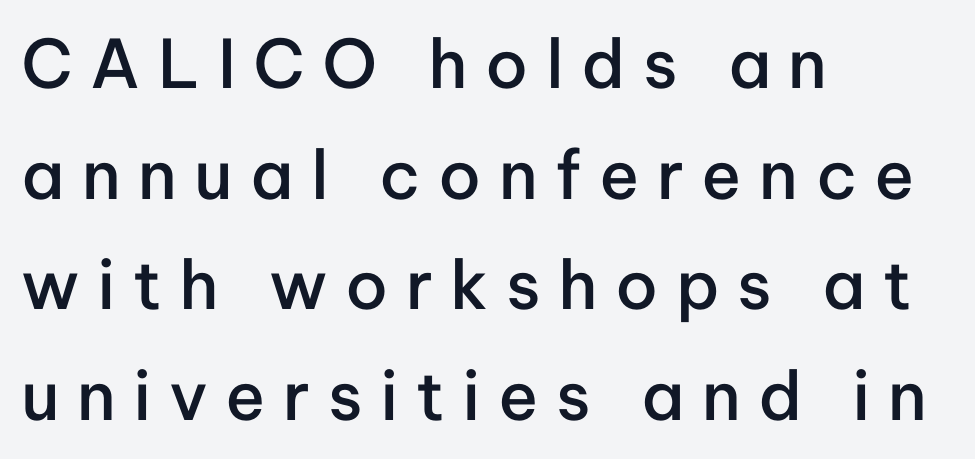
Q: Is the text bold? A: Semi-bold.
Q: Is the text italic (slanted)? A: No, it is upright.
Q: Is the typeface a serif or a sans-serif typeface? A: Sans-serif.
Q: Is the text underlined? A: No.
Q: How is the paragraph aligned? A: Left-aligned.
Q: Is the spacing between letters normal or unusually wide? A: Unusually wide.
Q: Is the spacing between lines tight, normal or loose? A: Normal.
Q: Width (condensed, normal, or wide)? A: Normal.
Q: Stroke contrast? A: Low.
Q: x-height? A: Medium.
Q: Monospaced? A: No.
